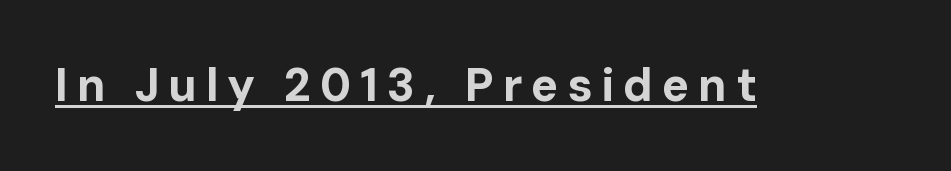
{"serif": "no", "italic": "no", "bold": "yes", "weight": "bold", "width": "normal", "stroke_contrast": "low", "x_height": "medium", "monospaced": "no", "underline": "yes", "glyph_px": 46}
